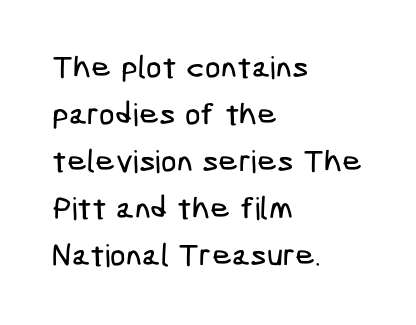
{"serif": "no", "width": "condensed", "stroke_contrast": "low", "x_height": "medium", "underline": "no", "align": "left", "line_spacing": "normal", "line_spacing_ratio": 1.52, "letter_spacing": "normal", "letter_spacing_em": 0.0, "glyph_px": 31}
